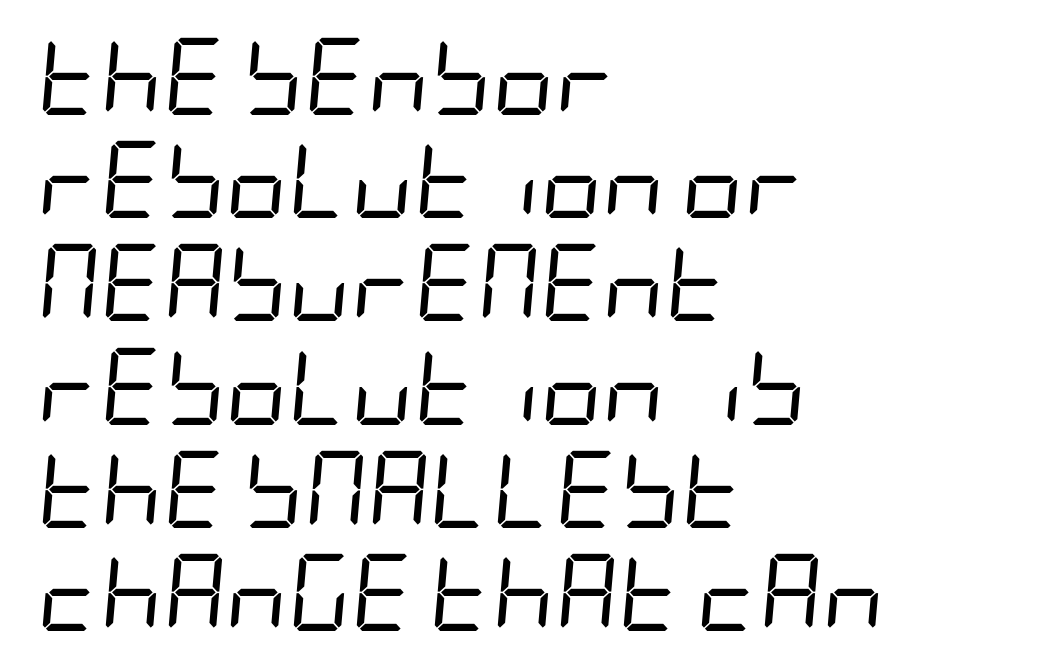
The image shows 77 px regular-weight, condensed type, italic (leaning right); set left-aligned, normal line spacing (1.34x), normal letter spacing, not underlined; low stroke contrast and a large x-height.
